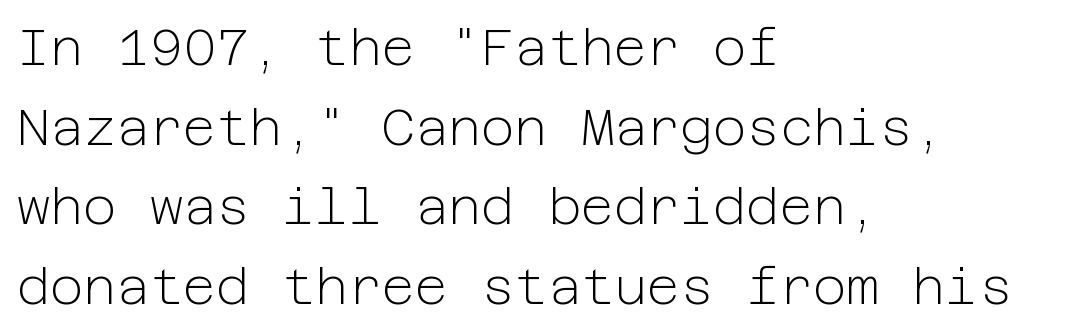
{"serif": "no", "italic": "no", "bold": "no", "weight": "light", "width": "normal", "stroke_contrast": "low", "x_height": "medium", "underline": "no", "align": "left", "line_spacing": "normal", "line_spacing_ratio": 1.56, "letter_spacing": "normal", "letter_spacing_em": 0.0, "glyph_px": 51}
